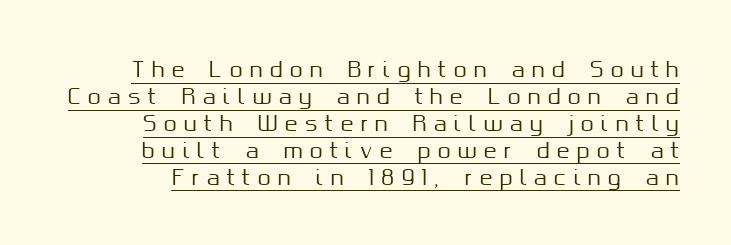
Q: Is the text italic (slanted)? A: No, it is upright.
Q: Is the text underlined? A: Yes.
Q: Is the spacing between letters normal or unusually wide? A: Unusually wide.
Q: Is the spacing between lines tight, normal or loose? A: Normal.
